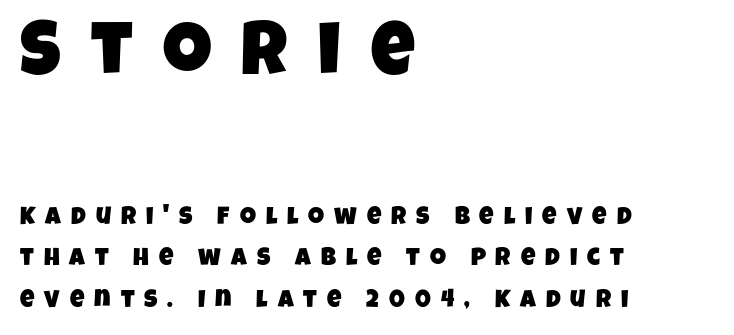
{"serif": "no", "width": "condensed", "stroke_contrast": "low", "x_height": "large", "monospaced": "no", "underline": "no", "align": "left", "line_spacing": "normal", "line_spacing_ratio": 1.65, "letter_spacing": "wide", "letter_spacing_em": 0.4, "larger_block": "first", "size_ratio": 3.04, "glyph_px": 76}
